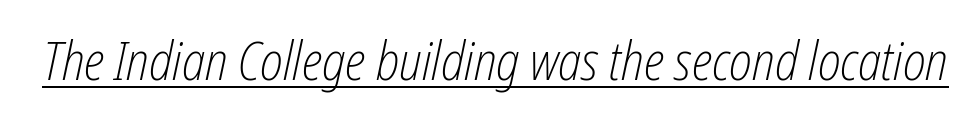
Q: Is the text bold? A: No.
Q: Is the text italic (slanted)? A: Yes, it leans right by about 12 degrees.
Q: Is the text underlined? A: Yes.
Q: Is the spacing between letters normal or unusually wide? A: Normal.
Q: Width (condensed, normal, or wide)? A: Condensed.
Q: Stroke contrast? A: Low.
Q: x-height? A: Medium.
Q: Monospaced? A: No.
